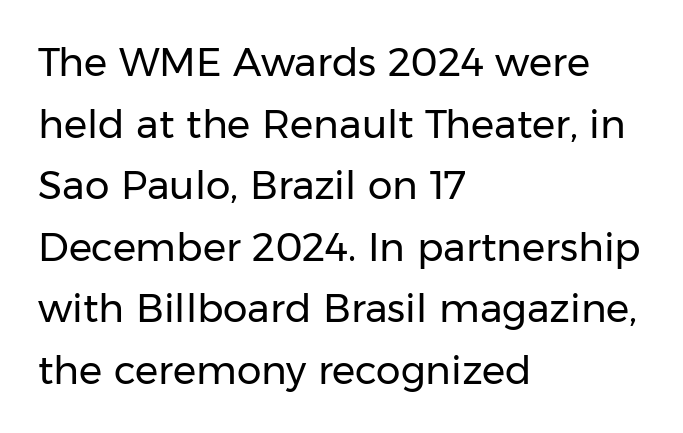
No letter is thick-stroked: the sample isn't bold. A bare baseline throughout the passage. Every stem runs plumb, perpendicular to the baseline. This is sans-serif lettering, the kind often seen on screens and signage. Evenly set lines give the paragraph a standard silhouette. Caption: standard tracking, unaltered.
